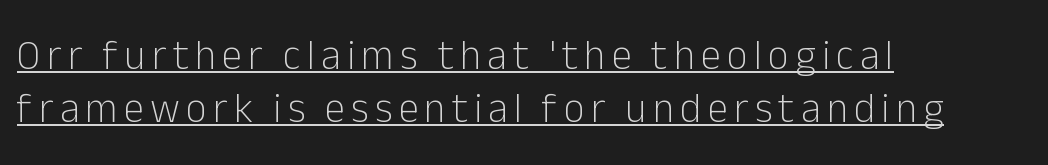
The lettering stays uniformly vertical, giving the passage a roman look. Reading down the column, the eye jumps a familiar distance to each next line. This rendering employs a face without finishing strokes, i.e., a sans-serif. The weight tops out at a normal text grade. Decoration check: the copy is underlined. The passage shown is typed in a proportional face where columns would drift.
